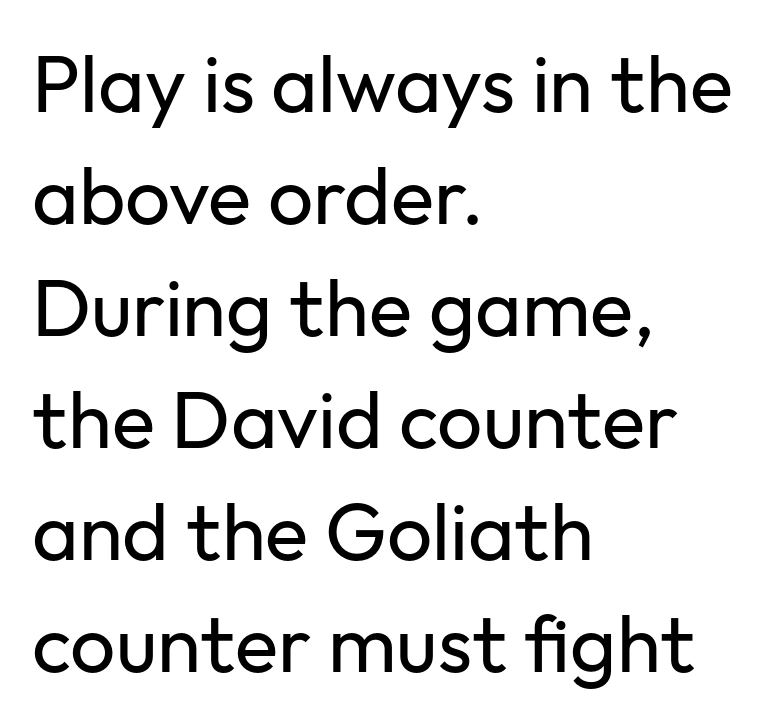
Q: Is the text bold? A: No.
Q: Is the text italic (slanted)? A: No, it is upright.
Q: Is the typeface a serif or a sans-serif typeface? A: Sans-serif.
Q: Is the text underlined? A: No.
Q: How is the paragraph aligned? A: Left-aligned.
Q: Is the spacing between letters normal or unusually wide? A: Normal.
Q: Is the spacing between lines tight, normal or loose? A: Normal.
Q: Width (condensed, normal, or wide)? A: Normal.
Q: Stroke contrast? A: Low.
Q: x-height? A: Medium.
Q: Monospaced? A: No.
